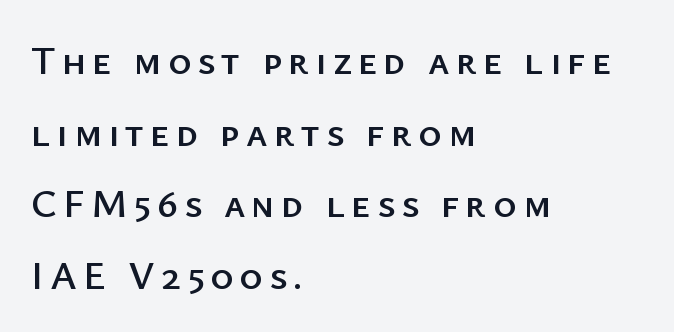
The image shows 40 px sans-serif type, upright; set left-aligned, line spacing 1.79x, not underlined; low stroke contrast and a medium x-height.
